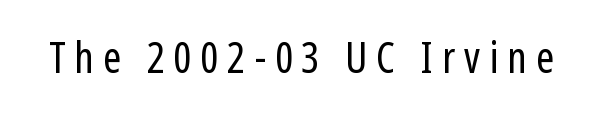
The rendering shows plain stroke endings on the letterforms — a sans-serif design. Display-style spreading of the glyphs; the letterfit is very open. Letters rest on an invisible, unmarked baseline. Bold? No — there's no thickening of the strokes.
